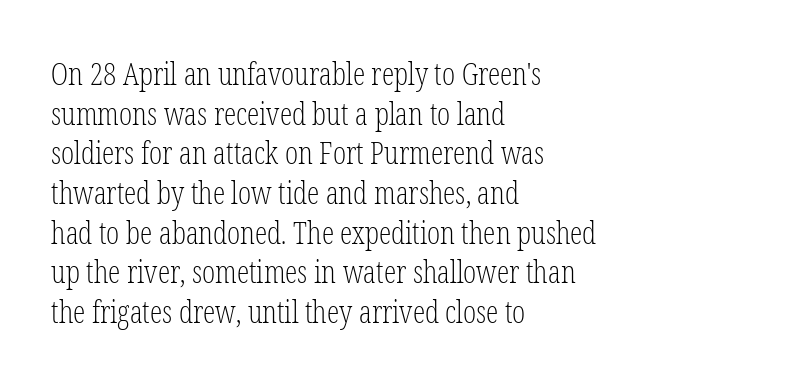
The image shows 31 px light, condensed serif type, upright; set left-aligned, normal line spacing (1.28x), normal letter spacing, not underlined; low stroke contrast and a medium x-height.
